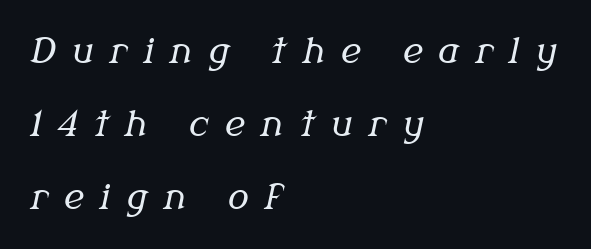
Q: Is the text bold? A: No.
Q: Is the text italic (slanted)? A: Yes, it leans right by about 12 degrees.
Q: Is the typeface a serif or a sans-serif typeface? A: Serif.
Q: Is the text underlined? A: No.
Q: How is the paragraph aligned? A: Left-aligned.
Q: Is the spacing between letters normal or unusually wide? A: Unusually wide.
Q: Is the spacing between lines tight, normal or loose? A: Loose.
Q: Width (condensed, normal, or wide)? A: Normal.
Q: Stroke contrast? A: Medium.
Q: x-height? A: Medium.
Q: Monospaced? A: No.
